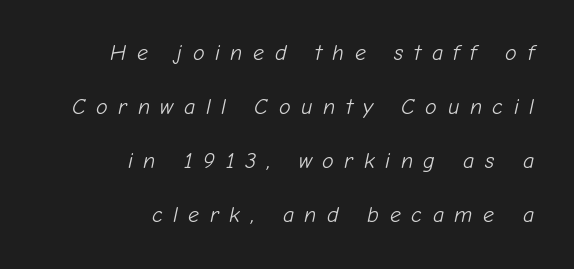
The image shows 22 px text type, italic (leaning right); set right-aligned, loose line spacing (2.46x), unusually wide letter spacing (+0.48 em), not underlined.
